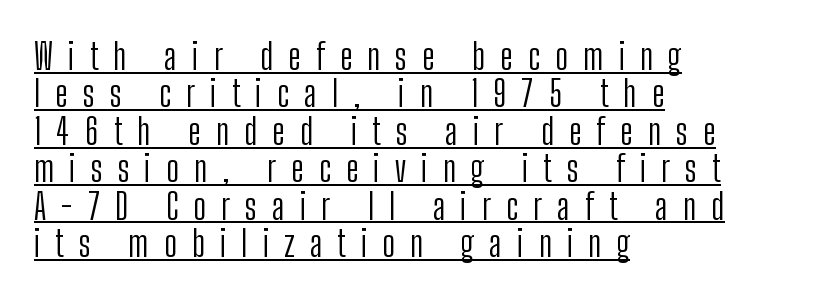
Q: Is the text bold? A: No.
Q: Is the text italic (slanted)? A: No, it is upright.
Q: Is the typeface a serif or a sans-serif typeface? A: Sans-serif.
Q: Is the text underlined? A: Yes.
Q: How is the paragraph aligned? A: Left-aligned.
Q: Is the spacing between letters normal or unusually wide? A: Unusually wide.
Q: Is the spacing between lines tight, normal or loose? A: Tight.
Q: Width (condensed, normal, or wide)? A: Condensed.
Q: Stroke contrast? A: Low.
Q: x-height? A: Medium.
Q: Monospaced? A: No.
